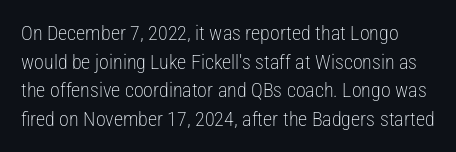
Q: Is the text bold? A: No.
Q: Is the text italic (slanted)? A: No, it is upright.
Q: Is the text underlined? A: No.
Q: Is the spacing between letters normal or unusually wide? A: Normal.
Q: Is the spacing between lines tight, normal or loose? A: Normal.
